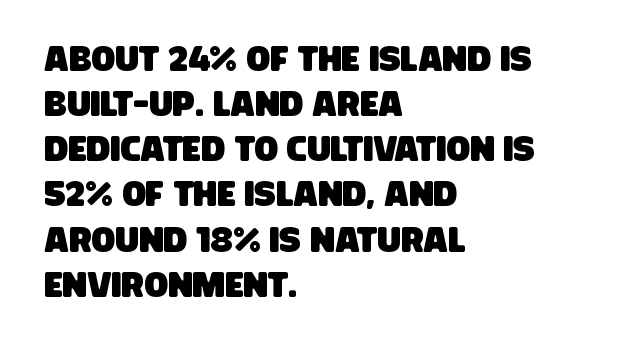
You can tell from the bare stems that sans-serif type was used. Words appear dense and cohesive because spacing is normal. The rendering anchors every line to the left-hand side. The face used here is proportionally spaced, like ordinary book or web type. The lines sit at an ordinary, default distance from one another. Just letters on the line, the space beneath them empty.
